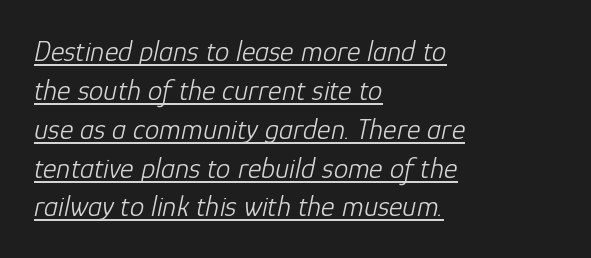
{"italic": "yes", "lean": "right", "slant_degrees": 12, "bold": "no", "weight": "light", "width": "normal", "stroke_contrast": "low", "x_height": "medium", "monospaced": "no", "underline": "yes", "align": "left", "line_spacing": "normal", "line_spacing_ratio": 1.34, "letter_spacing": "normal", "letter_spacing_em": 0.0, "glyph_px": 29}
